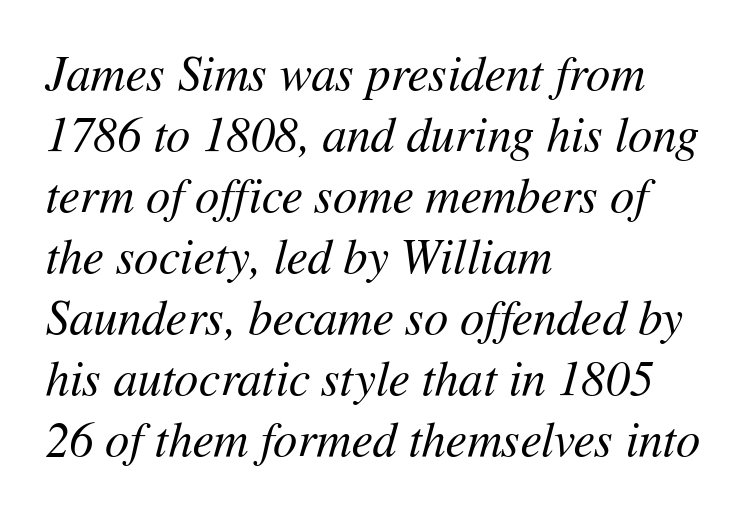
Q: Is the text bold? A: No.
Q: Is the text italic (slanted)? A: Yes, it leans right by about 11 degrees.
Q: Is the text underlined? A: No.
Q: How is the paragraph aligned? A: Left-aligned.
Q: Is the spacing between letters normal or unusually wide? A: Normal.
Q: Is the spacing between lines tight, normal or loose? A: Normal.
Q: Width (condensed, normal, or wide)? A: Normal.
Q: Stroke contrast? A: Medium.
Q: x-height? A: Medium.
Q: Monospaced? A: No.
